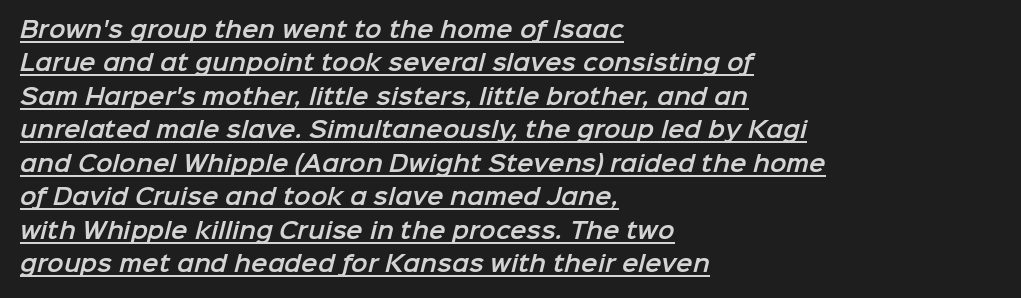
Q: Is the text underlined? A: Yes.
Q: How is the paragraph aligned? A: Left-aligned.
Q: Is the spacing between letters normal or unusually wide? A: Normal.
Q: Is the spacing between lines tight, normal or loose? A: Normal.
